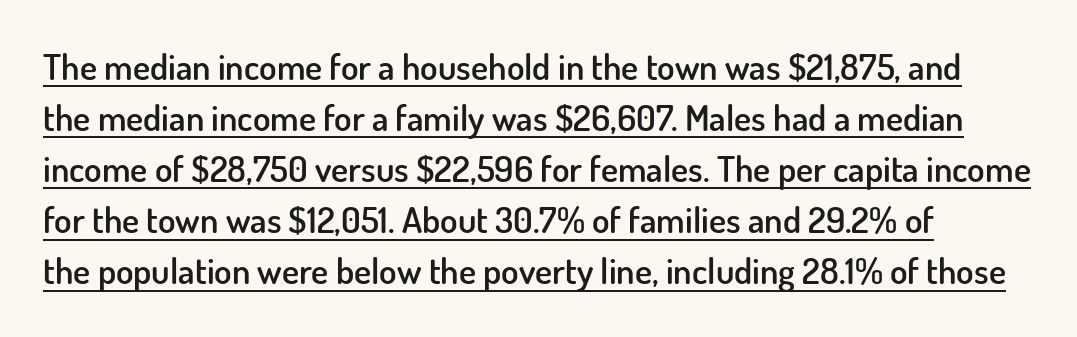
The image shows 36 px semibold sans-serif type, upright; set left-aligned, normal line spacing (1.42x), normal letter spacing, underlined; low stroke contrast and a small x-height.
